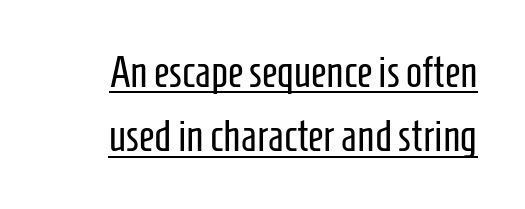
{"serif": "no", "italic": "no", "bold": "no", "weight": "regular", "width": "condensed", "stroke_contrast": "low", "x_height": "medium", "monospaced": "no", "underline": "yes", "line_spacing": "normal", "line_spacing_ratio": 1.5, "letter_spacing": "normal", "letter_spacing_em": 0.0, "glyph_px": 43}
